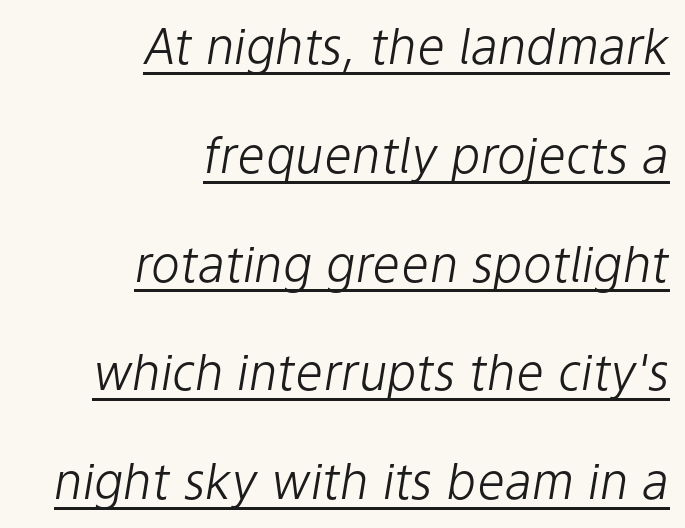
Q: Is the text bold? A: No.
Q: Is the text italic (slanted)? A: Yes, it leans right by about 9 degrees.
Q: Is the text underlined? A: Yes.
Q: How is the paragraph aligned? A: Right-aligned.
Q: Is the spacing between letters normal or unusually wide? A: Normal.
Q: Is the spacing between lines tight, normal or loose? A: Loose.
Q: Width (condensed, normal, or wide)? A: Normal.
Q: Stroke contrast? A: Low.
Q: x-height? A: Medium.
Q: Monospaced? A: No.
